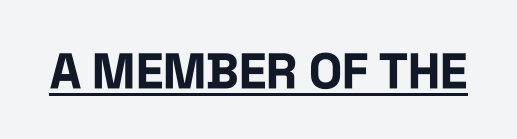
Observe the ordinary spacing: letters are neighbours, not strangers. Note the varied advance widths — an 'i' is clearly narrower than an 'm'. In designer terms, the underline attribute is active on this setting. Observe the absence of serifs on each vertical stroke in this sample. Stroke thickness is high; the sample reads as a true bold.
